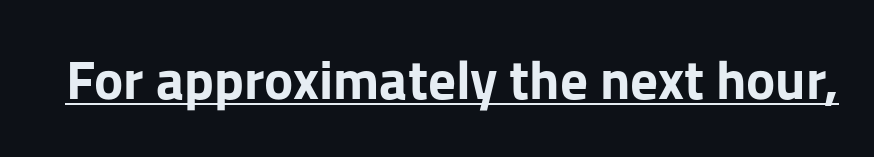
{"serif": "no", "italic": "no", "bold": "yes", "weight": "bold", "width": "normal", "stroke_contrast": "low", "x_height": "medium", "monospaced": "no", "underline": "yes", "letter_spacing": "normal", "letter_spacing_em": 0.0, "glyph_px": 55}
